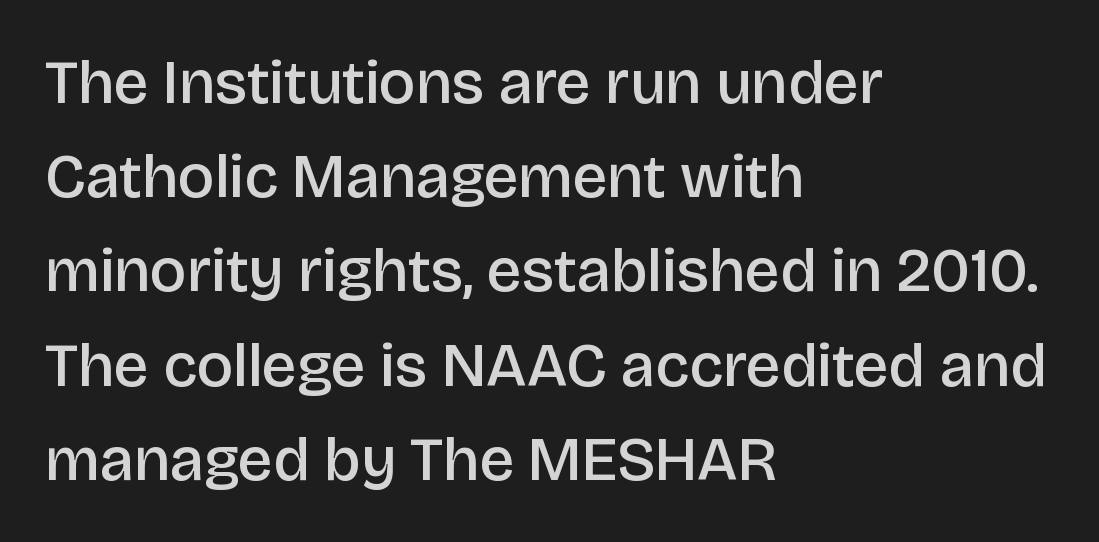
The face used here is proportionally spaced, like ordinary book or web type. Unmarked baselines from the first word to the last. Does the copy run flush right? No — it runs flush left. Notice how the stems are strictly vertical — no italics here. Leading matches the norm, producing a regular column.
